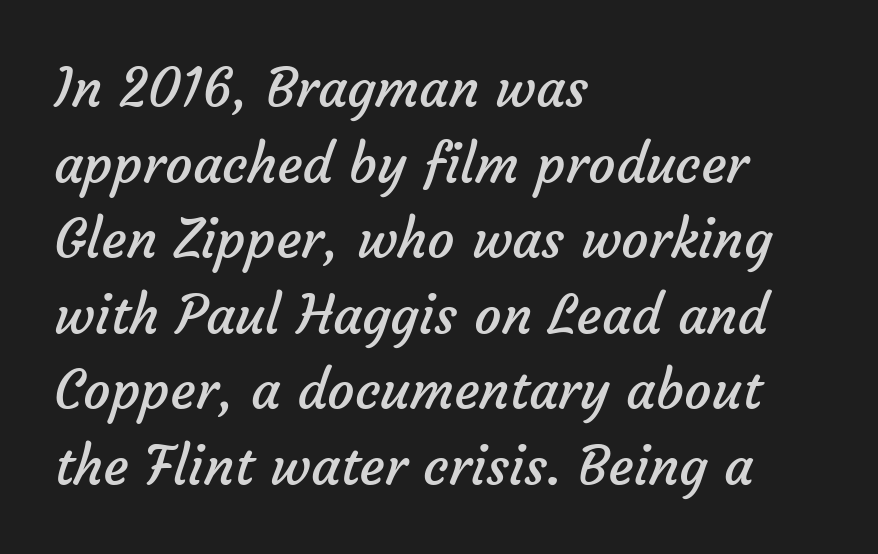
Classification — sans serif. Baseline-to-baseline distance is the conventional proportion of letter height. The gaps between neighbouring characters are ordinary and unremarkable. This rendering features lettering with no underline. Line starts are locked; line ends wander. Stroke thickness stays within the range of a standard reading face or lighter.
